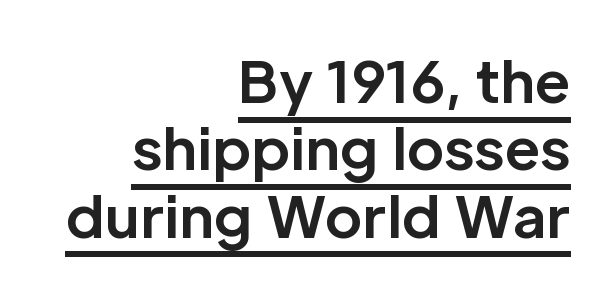
Q: Is the text bold? A: Yes.
Q: Is the text italic (slanted)? A: No, it is upright.
Q: Is the typeface a serif or a sans-serif typeface? A: Sans-serif.
Q: Is the text underlined? A: Yes.
Q: How is the paragraph aligned? A: Right-aligned.
Q: Is the spacing between letters normal or unusually wide? A: Normal.
Q: Width (condensed, normal, or wide)? A: Normal.
Q: Stroke contrast? A: Low.
Q: x-height? A: Medium.
Q: Monospaced? A: No.
